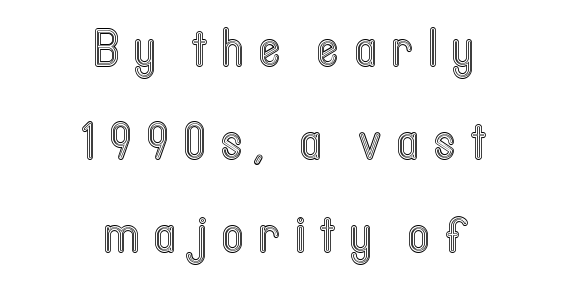
{"italic": "no", "width": "condensed", "x_height": "medium", "monospaced": "no", "underline": "no", "align": "center", "line_spacing_ratio": 1.79, "letter_spacing": "wide", "letter_spacing_em": 0.29, "glyph_px": 52}
